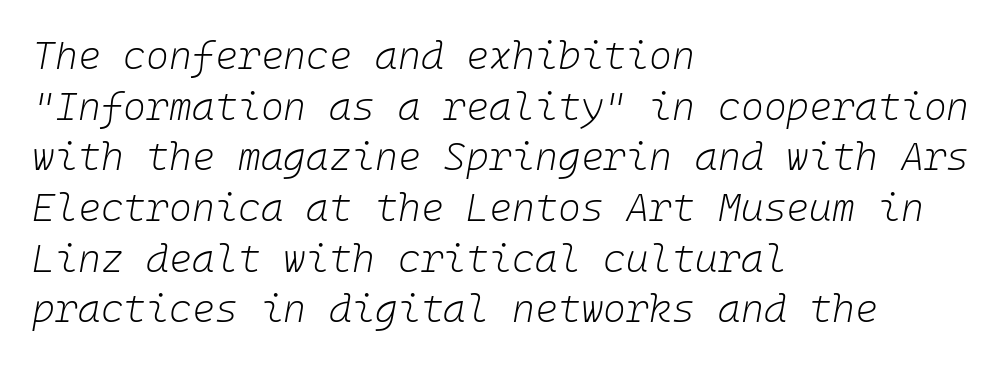
Summary of weight: not heavy and not bold. The compositor pushed each line to the left boundary. The gaps between neighbouring characters are ordinary and unremarkable. Observe the lean: these are italic letterforms. Horizontal bands of white between lines are of average thickness. The zone under the glyphs is completely vacant.
